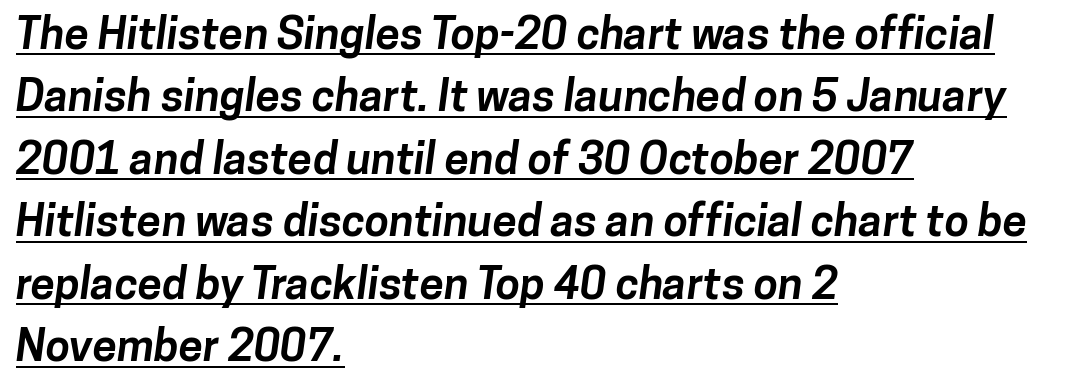
{"serif": "no", "bold": "yes", "weight": "bold", "width": "normal", "stroke_contrast": "low", "x_height": "medium", "monospaced": "no", "underline": "yes", "align": "left", "line_spacing": "normal", "line_spacing_ratio": 1.42, "letter_spacing": "normal", "letter_spacing_em": 0.0, "glyph_px": 44}
